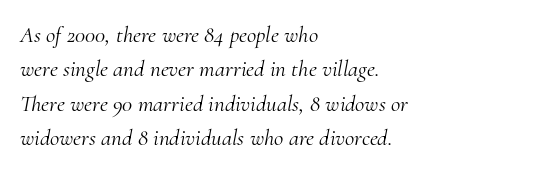
{"italic": "yes", "lean": "right", "slant_degrees": 10, "bold": "no", "underline": "no", "align": "left", "line_spacing": "normal", "line_spacing_ratio": 1.49, "letter_spacing": "normal", "letter_spacing_em": 0.0, "glyph_px": 23}
